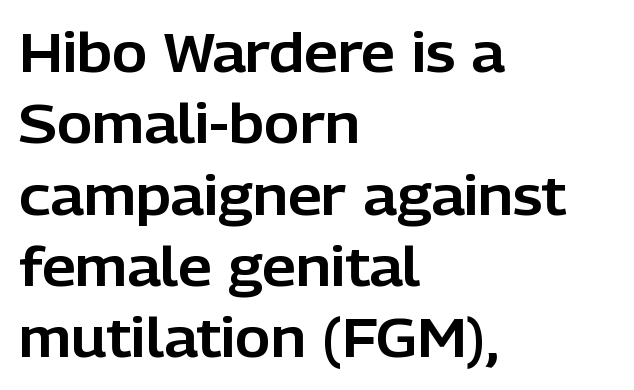
Here the designer chose a conventional face with non-uniform glyph widths. The rendering keeps characters at their native spacing. Reading down the block, your eye returns to a fixed left position each line. The gap between lines stays unmarked. Regarding leading, the lines here are spaced in the standard way. You can tell it's not italic because the verticals are truly vertical.
